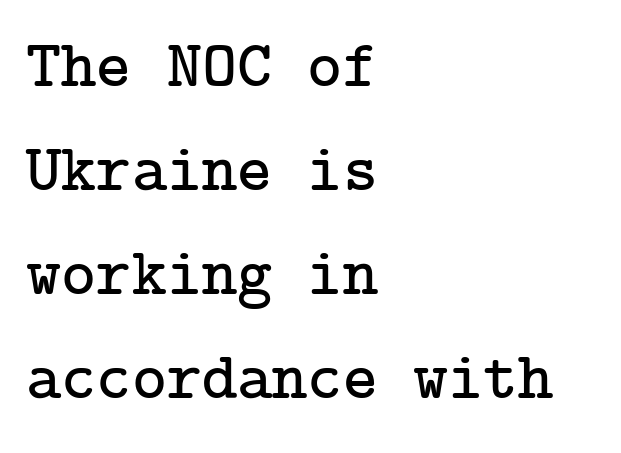
A clean baseline with only descenders dipping below it. Examine the stroke ends and you'll spot serifs. Ascenders rise straight up at ninety degrees. Does the copy run flush right? No — it runs flush left. This rendering leaves character spacing at its baseline value. Notice how descenders clear the ascenders below comfortably — that's standard leading.
